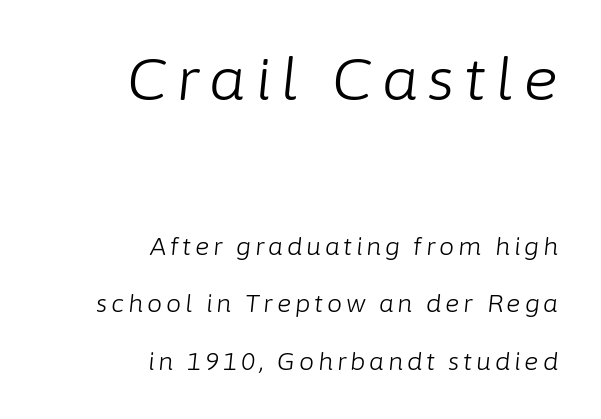
Q: Is the text bold? A: No.
Q: Is the text italic (slanted)? A: Yes, it leans right by about 6 degrees.
Q: Is the text underlined? A: No.
Q: How is the paragraph aligned? A: Right-aligned.
Q: Is the spacing between lines tight, normal or loose? A: Loose.
Q: Which block of text is set in a larger size, the first (top) or the second (bottom)? A: The first (top) one.
Q: Width (condensed, normal, or wide)? A: Normal.
Q: Stroke contrast? A: Low.
Q: x-height? A: Medium.
Q: Monospaced? A: No.
